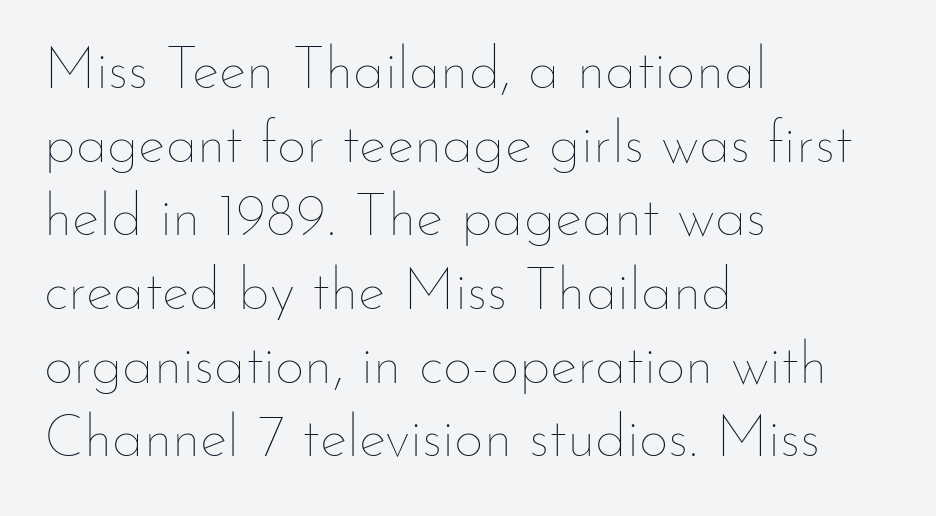
The image shows 58 px thin type, upright; set left-aligned, normal line spacing (1.27x), normal letter spacing, not underlined; low stroke contrast and a small x-height.
